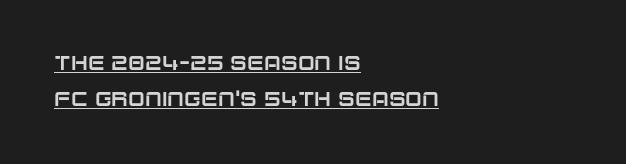
The image shows 20 px text type, upright; set left-aligned, line spacing 1.8x, normal letter spacing, underlined.
